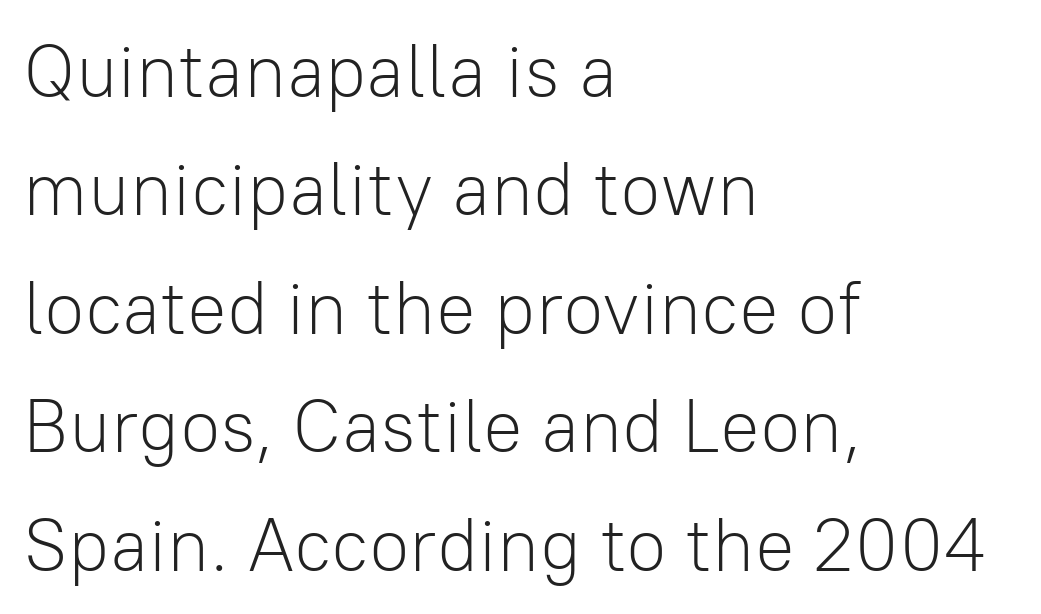
A sans-serif font was chosen for this passage. Note the varied advance widths — an 'i' is clearly narrower than an 'm'. You can tell it's not italic because the verticals are truly vertical. Quick note: interline space is typical. This is not heavy type; no bold has been used. A bare baseline throughout the passage.
